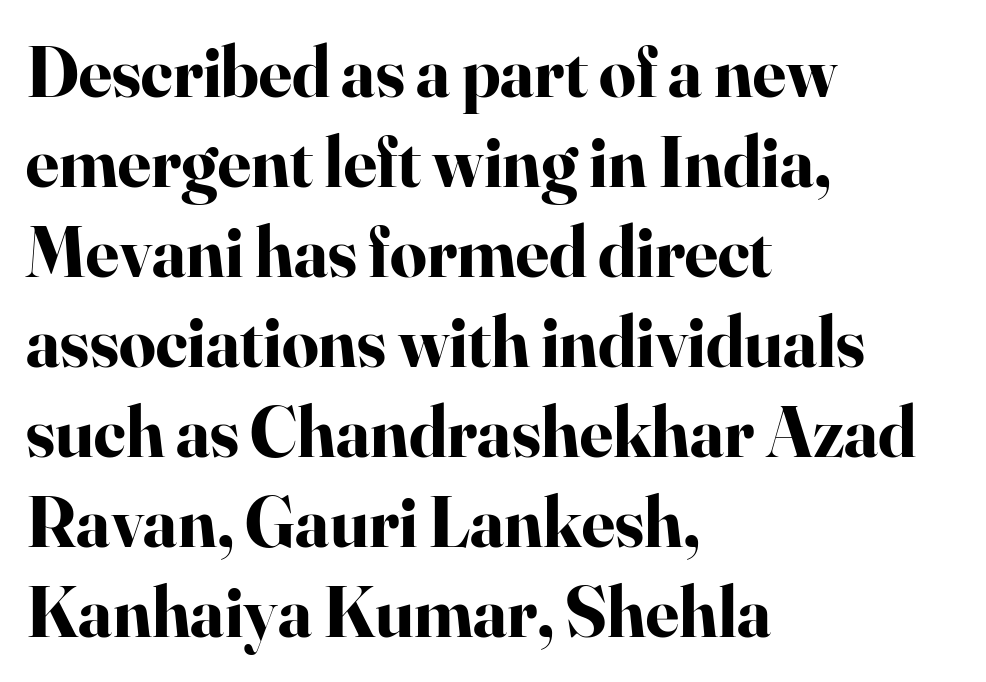
Layout note: lines flush left. The rendering uses natural spacing where letterforms have individual widths. How heavy is the stroke? Heavy — this is a bold. The characters display serif detailing at their extremities. Letters rest on an invisible, unmarked baseline. The rows are spaced the way most documents space them.
